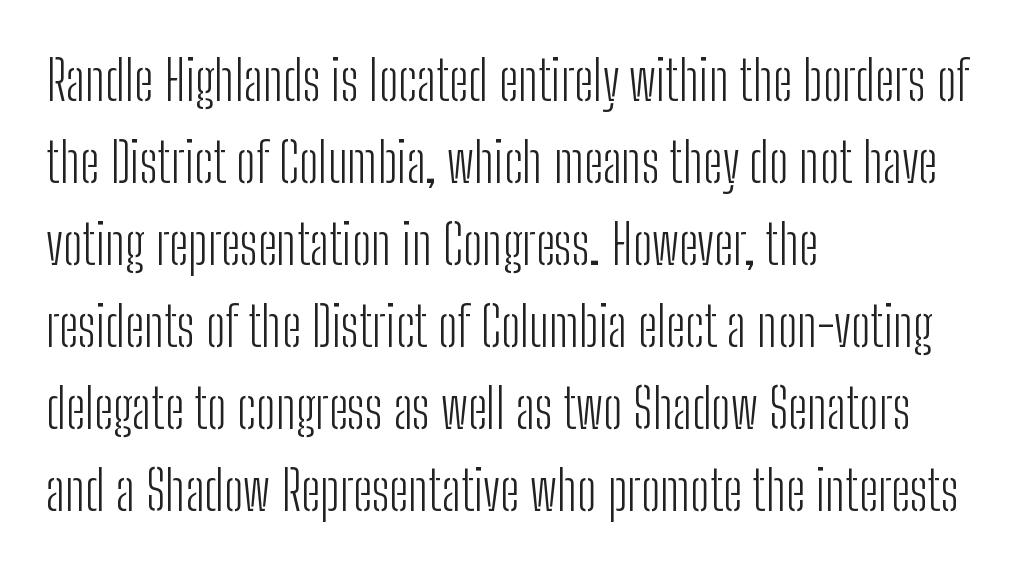
The image shows 55 px light, condensed sans-serif type, upright; set left-aligned, normal line spacing (1.49x), normal letter spacing, not underlined; low stroke contrast and a medium x-height.
